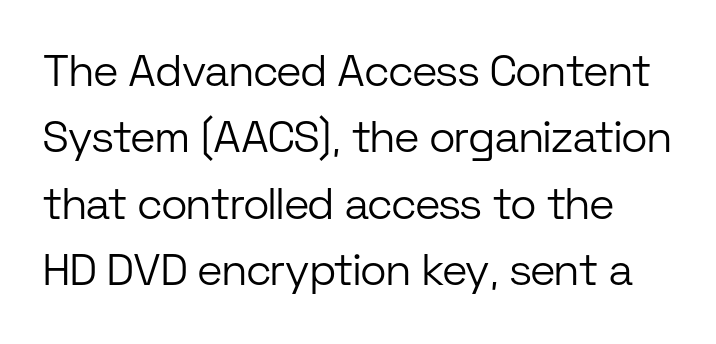
{"serif": "no", "italic": "no", "bold": "no", "weight": "light", "width": "normal", "stroke_contrast": "low", "x_height": "medium", "monospaced": "no", "underline": "no", "line_spacing": "normal", "line_spacing_ratio": 1.51, "letter_spacing": "normal", "letter_spacing_em": 0.0, "glyph_px": 44}
